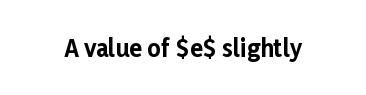
{"italic": "no", "bold": "yes", "underline": "no", "letter_spacing": "normal", "letter_spacing_em": 0.0, "glyph_px": 23}
